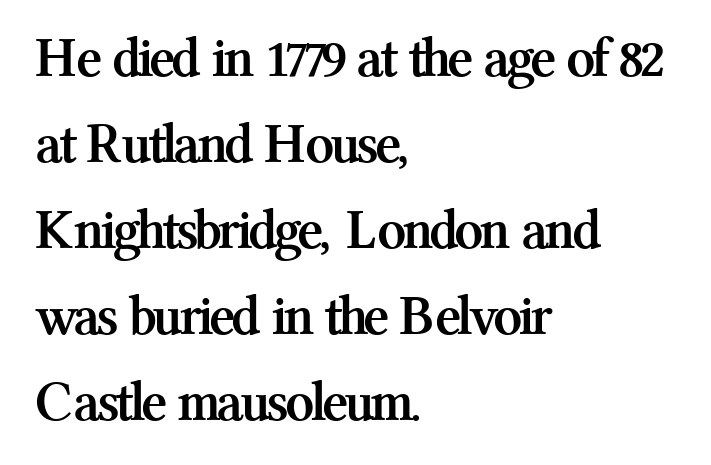
The image shows 57 px semibold serif type, upright; set left-aligned, normal line spacing (1.51x), normal letter spacing, not underlined; medium stroke contrast and a medium x-height.
